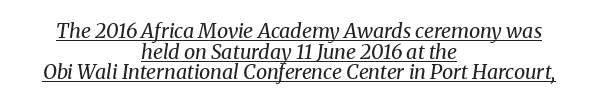
Is the letter spacing exaggerated? No — it looks like the ordinary default. The lines in this sample share a center point and differ in where they start and stop. You could barely slide anything between these rows. The characters are drawn with everyday or finer stroke widths.
